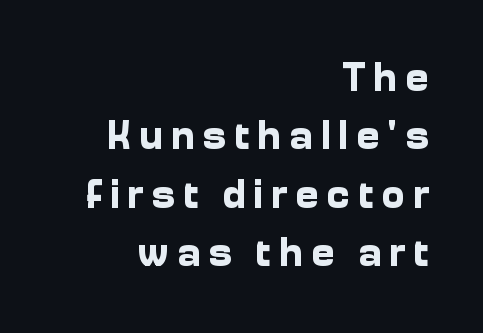
The image shows 40 px bold sans-serif type, upright; set right-aligned, normal line spacing (1.46x), not underlined; low stroke contrast and a medium x-height.
